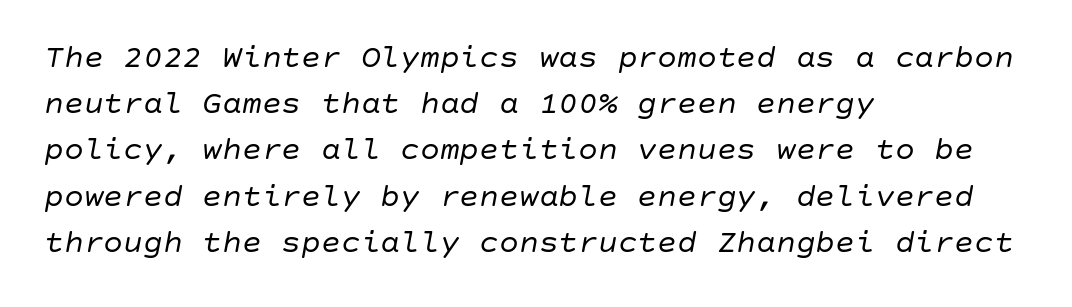
{"italic": "yes", "lean": "right", "slant_degrees": 10, "bold": "no", "weight": "regular", "width": "normal", "stroke_contrast": "low", "x_height": "large", "underline": "no", "align": "left", "line_spacing": "normal", "line_spacing_ratio": 1.4, "letter_spacing": "normal", "letter_spacing_em": 0.0, "glyph_px": 33}
